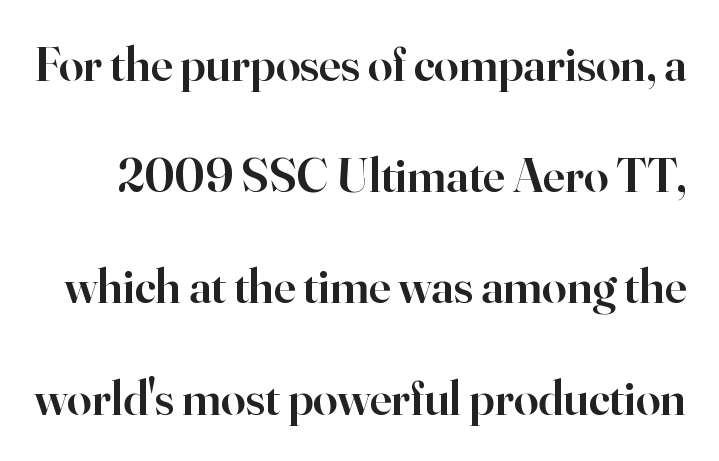
Q: Is the text bold? A: Semi-bold.
Q: Is the text italic (slanted)? A: No, it is upright.
Q: Is the typeface a serif or a sans-serif typeface? A: Serif.
Q: Is the text underlined? A: No.
Q: Is the spacing between letters normal or unusually wide? A: Normal.
Q: Is the spacing between lines tight, normal or loose? A: Loose.
Q: Width (condensed, normal, or wide)? A: Normal.
Q: Stroke contrast? A: High.
Q: x-height? A: Small.
Q: Monospaced? A: No.
